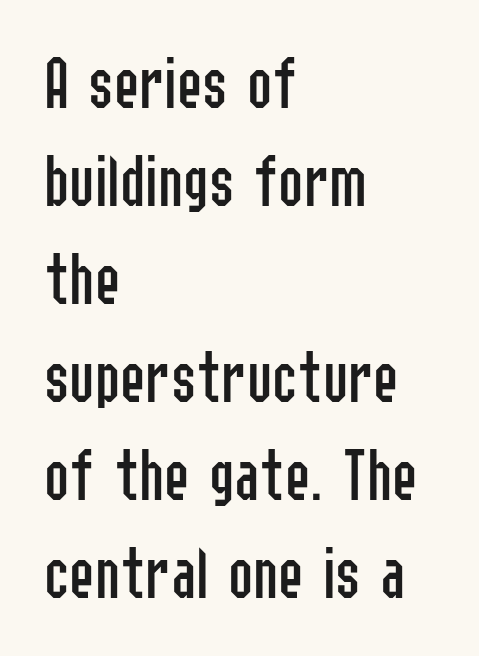
Tall strokes in this sample are plumb rather than angled. Notice how descenders clear the ascenders below comfortably — that's standard leading. Observe the ordinary spacing: letters are neighbours, not strangers. Each row of text sits above clean, open space. The typeface has the unassuming heft of standard copy or less.
